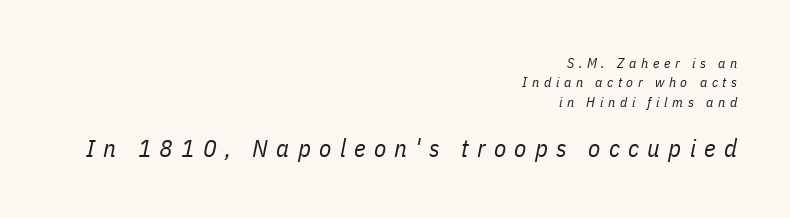
Q: Is the text bold? A: No.
Q: Is the text italic (slanted)? A: Yes, it leans right by about 11 degrees.
Q: Is the text underlined? A: No.
Q: How is the paragraph aligned? A: Right-aligned.
Q: Is the spacing between letters normal or unusually wide? A: Unusually wide.
Q: Is the spacing between lines tight, normal or loose? A: Normal.
Q: Which block of text is set in a larger size, the first (top) or the second (bottom)? A: The second (bottom) one.
